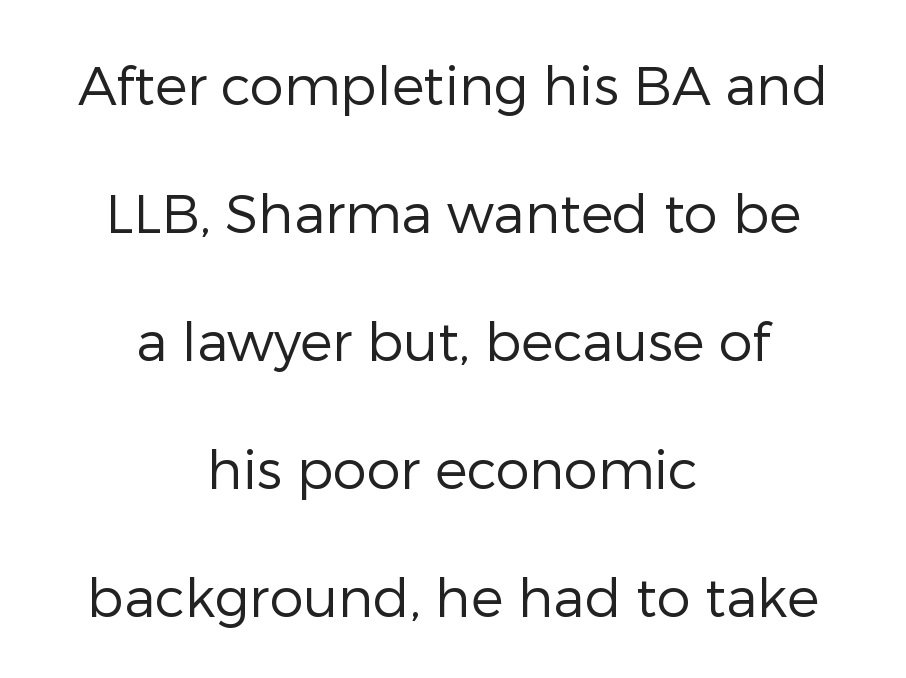
The image shows 54 px regular-weight sans-serif type, upright; set centered, loose line spacing (2.37x), normal letter spacing, not underlined; low stroke contrast and a medium x-height.
